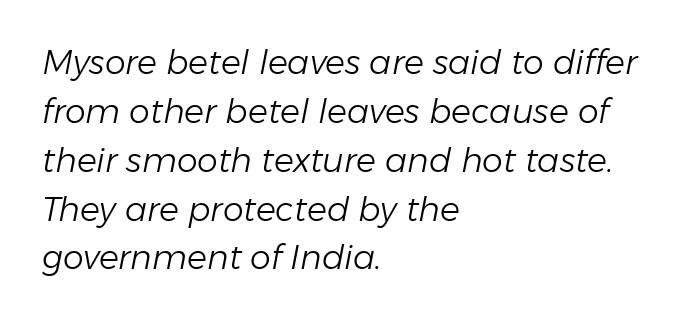
{"italic": "yes", "lean": "right", "slant_degrees": 11, "bold": "no", "weight": "light", "width": "normal", "stroke_contrast": "low", "x_height": "medium", "monospaced": "no", "underline": "no", "align": "left", "line_spacing": "normal", "line_spacing_ratio": 1.48, "letter_spacing": "normal", "letter_spacing_em": 0.0, "glyph_px": 33}
